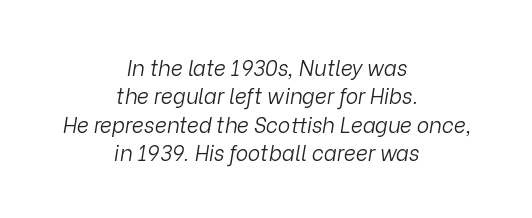
The image shows 21 px text type, italic (leaning right); set centered, normal line spacing (1.35x), normal letter spacing, not underlined.
